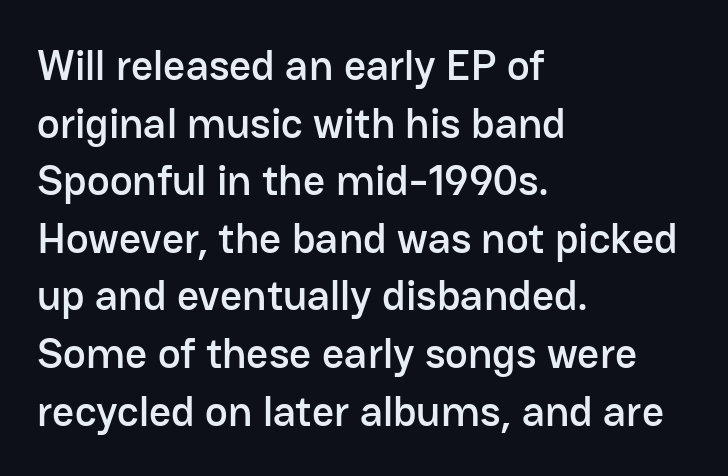
Q: Is the text italic (slanted)? A: No, it is upright.
Q: Is the typeface a serif or a sans-serif typeface? A: Sans-serif.
Q: Is the text underlined? A: No.
Q: How is the paragraph aligned? A: Left-aligned.
Q: Is the spacing between letters normal or unusually wide? A: Normal.
Q: Is the spacing between lines tight, normal or loose? A: Normal.
Q: Width (condensed, normal, or wide)? A: Normal.
Q: Stroke contrast? A: Low.
Q: x-height? A: Medium.
Q: Monospaced? A: No.
